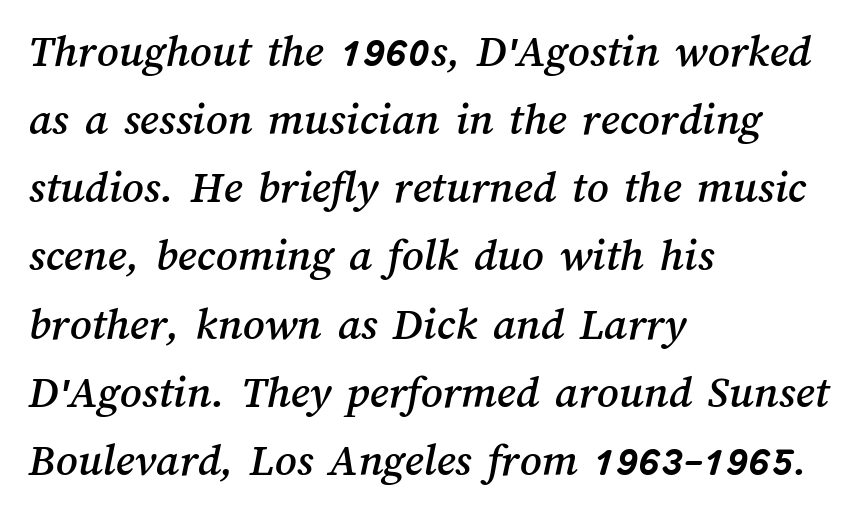
{"width": "normal", "stroke_contrast": "medium", "x_height": "medium", "monospaced": "no", "underline": "no", "align": "left", "line_spacing": "normal", "line_spacing_ratio": 1.45, "letter_spacing": "normal", "letter_spacing_em": 0.0, "glyph_px": 47}
